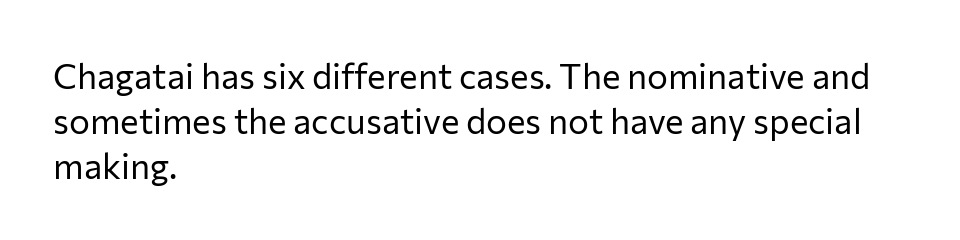
{"serif": "no", "italic": "no", "bold": "no", "weight": "regular", "width": "normal", "stroke_contrast": "low", "x_height": "medium", "monospaced": "no", "underline": "no", "align": "left", "line_spacing": "normal", "line_spacing_ratio": 1.28, "letter_spacing": "normal", "letter_spacing_em": 0.0, "glyph_px": 35}
